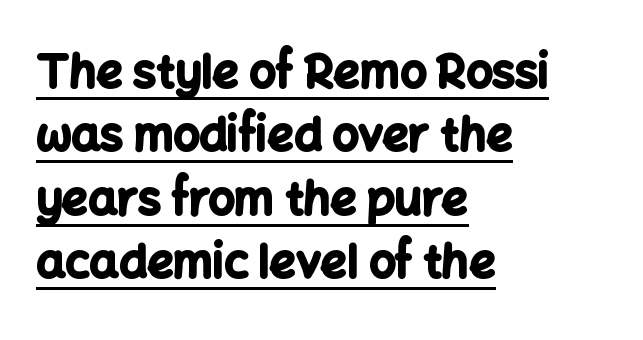
The passage shown has conventional tracking throughout. Nothing sits at the stroke ends, so this counts as sans-serif. It's the straight-up-and-down kind of type. Here the designer chose a conventional face with non-uniform glyph widths. These lines stack with their left ends in a neat column. The sample's only ornament is a line tracing under the words.
